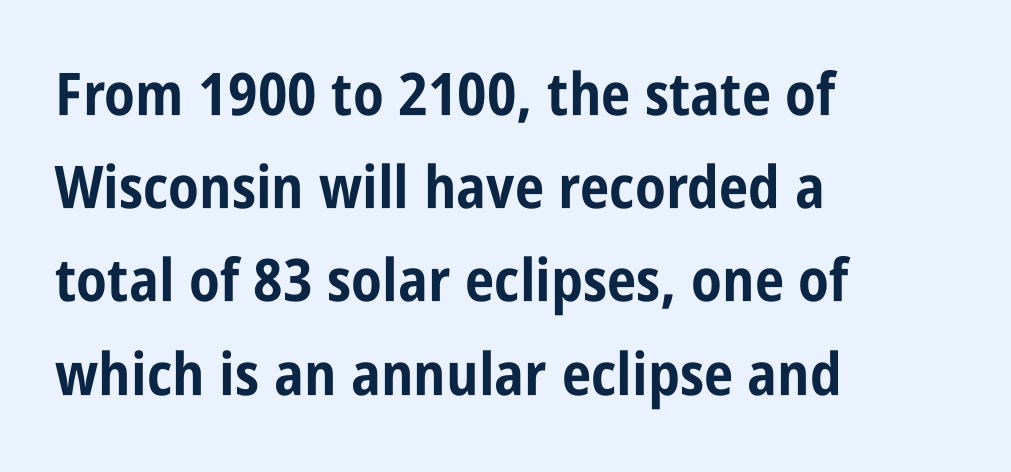
Q: Is the text bold? A: Yes.
Q: Is the text italic (slanted)? A: No, it is upright.
Q: Is the typeface a serif or a sans-serif typeface? A: Sans-serif.
Q: Is the text underlined? A: No.
Q: How is the paragraph aligned? A: Left-aligned.
Q: Is the spacing between letters normal or unusually wide? A: Normal.
Q: Is the spacing between lines tight, normal or loose? A: Normal.
Q: Width (condensed, normal, or wide)? A: Condensed.
Q: Stroke contrast? A: Low.
Q: x-height? A: Large.
Q: Monospaced? A: No.
